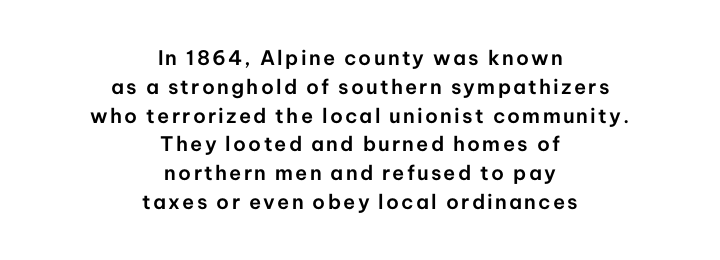
The image shows 20 px text type, upright; set centered, normal line spacing (1.44x), not underlined.
